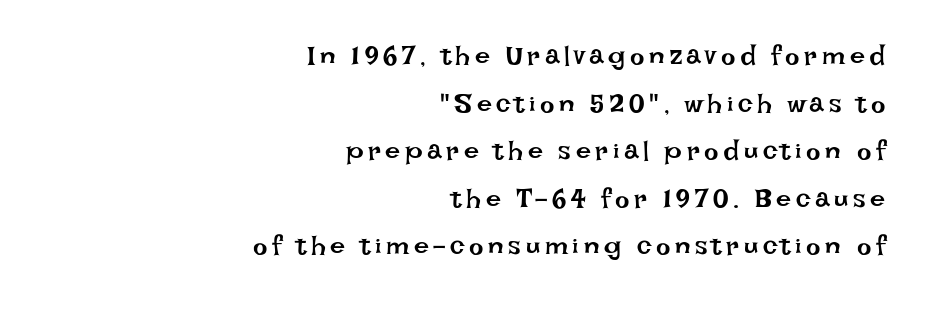
Q: Is the text bold? A: No.
Q: Is the text italic (slanted)? A: No, it is upright.
Q: Is the text underlined? A: No.
Q: How is the paragraph aligned? A: Right-aligned.
